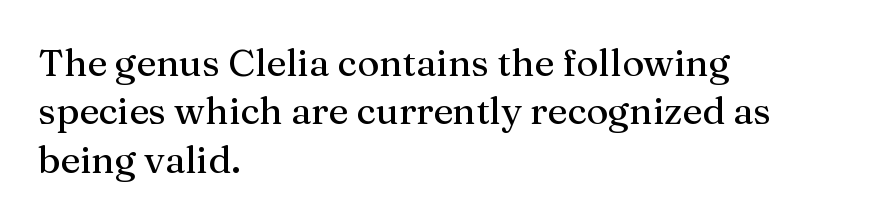
The image shows 38 px serif type, upright; set left-aligned, normal line spacing (1.27x), normal letter spacing, not underlined; medium stroke contrast and a medium x-height.
